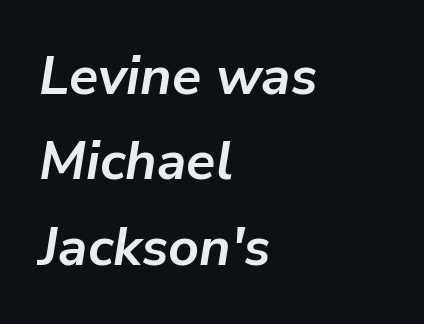
Leftover space on each line is placed entirely after the last word. The block of text has a typical density, with ordinary space between rows. The strokes are fattened all the way to bold. The letterforms sit shoulder to shoulder at normal distance. Proportional: the letters do not fall into vertical columns. Check under the words: just untouched page.
